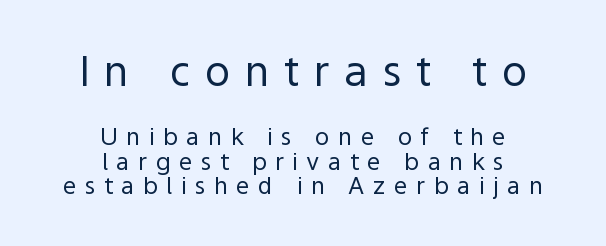
Compared with a flush-left layout, this one balances lines on the center instead. Look at the glyph heights: the upper group is clearly the bigger setting. When letters stand straight like this, we call the style roman or upright. Note the varied advance widths — an 'i' is clearly narrower than an 'm'.
